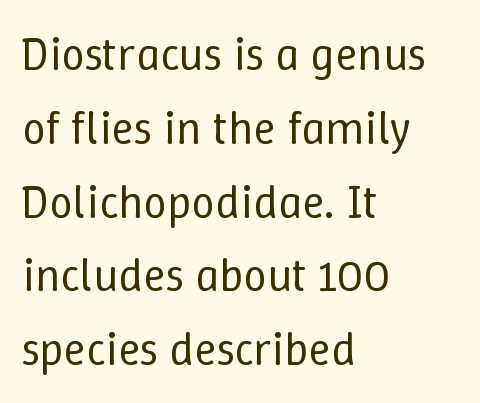
If you drew a ruler down the left edge, every line would touch it. Rendered with straight, roman letterforms. Has an underline been added? It has not. On a weight scale, this lands at 450 or below. Nobody touched the tracking dial on this one. Character widths vary here, with narrow letters taking less room than wide ones.
